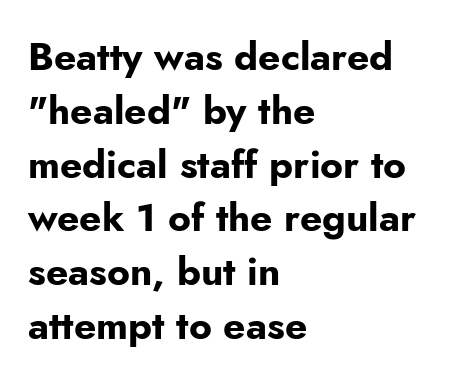
Q: Is the text bold? A: Yes.
Q: Is the text italic (slanted)? A: No, it is upright.
Q: Is the typeface a serif or a sans-serif typeface? A: Sans-serif.
Q: Is the text underlined? A: No.
Q: How is the paragraph aligned? A: Left-aligned.
Q: Is the spacing between letters normal or unusually wide? A: Normal.
Q: Is the spacing between lines tight, normal or loose? A: Normal.
Q: Width (condensed, normal, or wide)? A: Normal.
Q: Stroke contrast? A: Low.
Q: x-height? A: Small.
Q: Monospaced? A: No.
